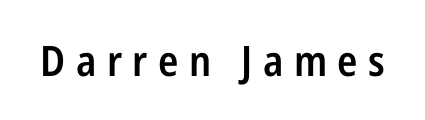
Q: Is the text bold? A: Semi-bold.
Q: Is the text italic (slanted)? A: No, it is upright.
Q: Is the typeface a serif or a sans-serif typeface? A: Sans-serif.
Q: Is the text underlined? A: No.
Q: Is the spacing between letters normal or unusually wide? A: Unusually wide.
Q: Width (condensed, normal, or wide)? A: Condensed.
Q: Stroke contrast? A: Low.
Q: x-height? A: Medium.
Q: Monospaced? A: No.
